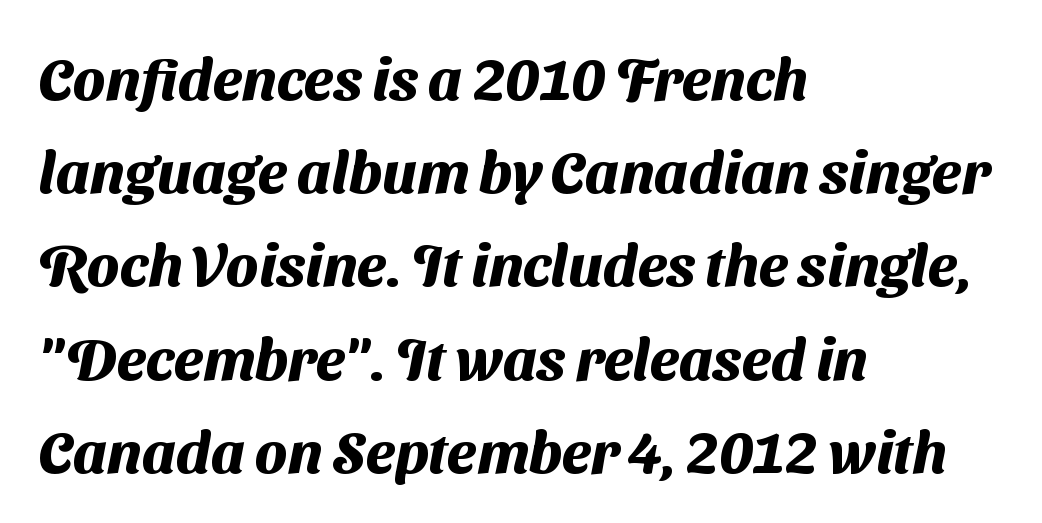
Observe the ordinary spacing: letters are neighbours, not strangers. No word sits above an underline. Quick note: interline space is typical. The lines are quadded left.
